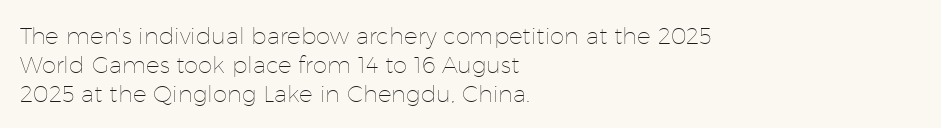
{"italic": "no", "bold": "no", "underline": "no", "align": "left", "line_spacing": "normal", "line_spacing_ratio": 1.27, "letter_spacing": "normal", "letter_spacing_em": 0.0, "glyph_px": 23}
